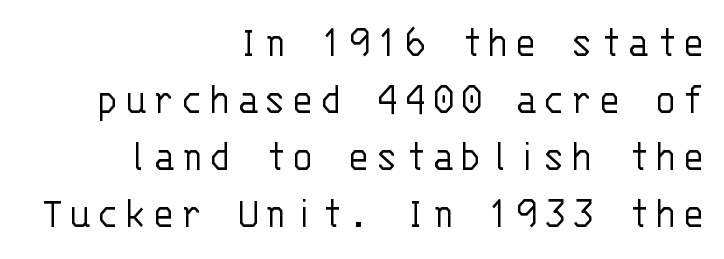
The image shows 46 px light sans-serif type, upright, monospaced; set right-aligned, line spacing 1.24x, not underlined; low stroke contrast and a large x-height.
